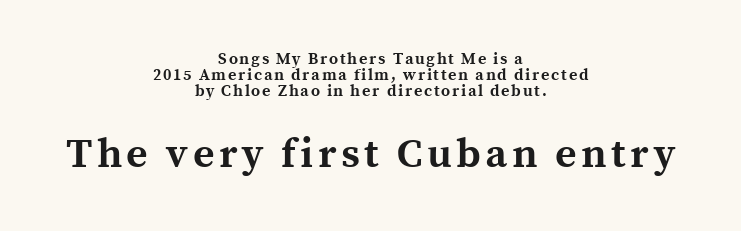
{"serif": "yes", "italic": "no", "bold": "yes", "weight": "bold", "width": "normal", "x_height": "medium", "monospaced": "no", "underline": "no", "align": "center", "line_spacing": "tight", "line_spacing_ratio": 0.99, "larger_block": "second", "size_ratio": 2.56, "glyph_px": 41}
